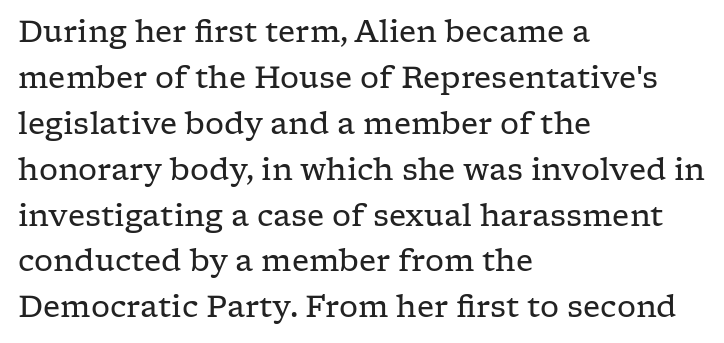
Compared with a centered layout, this one pins lines to the left instead. Note the varied advance widths — an 'i' is clearly narrower than an 'm'. If you measured baseline to baseline, you'd find a middling distance. The gaps between neighbouring characters are ordinary and unremarkable. The typography opts for an upright posture over an oblique one.
